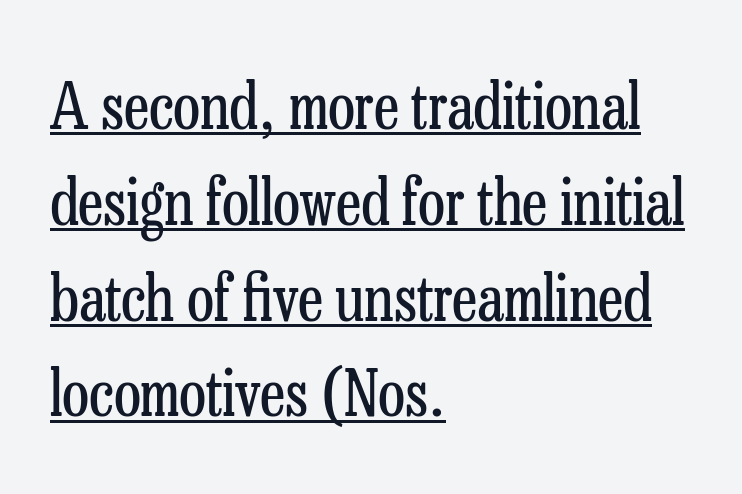
The ragged edge is on the right, which tells us the setting is flush left. Vertically, the passage feels balanced, rows spaced as you'd expect. This sample has the flowing, uneven cadence of proportional lettering. A rule runs beneath these lines of type. If you drew a line through each stem, it would be perfectly vertical.
